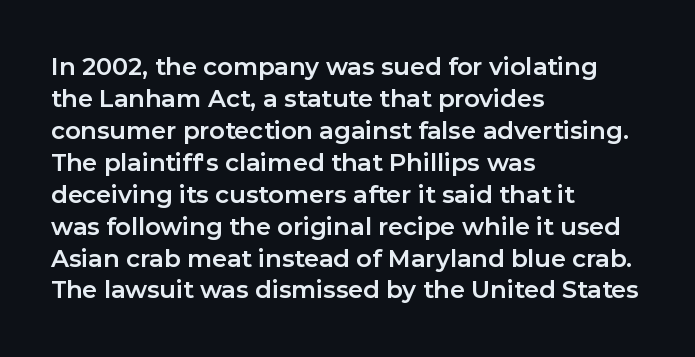
{"italic": "no", "bold": "yes", "underline": "no", "align": "left", "line_spacing": "normal", "line_spacing_ratio": 1.33, "letter_spacing": "normal", "letter_spacing_em": 0.0, "glyph_px": 24}
